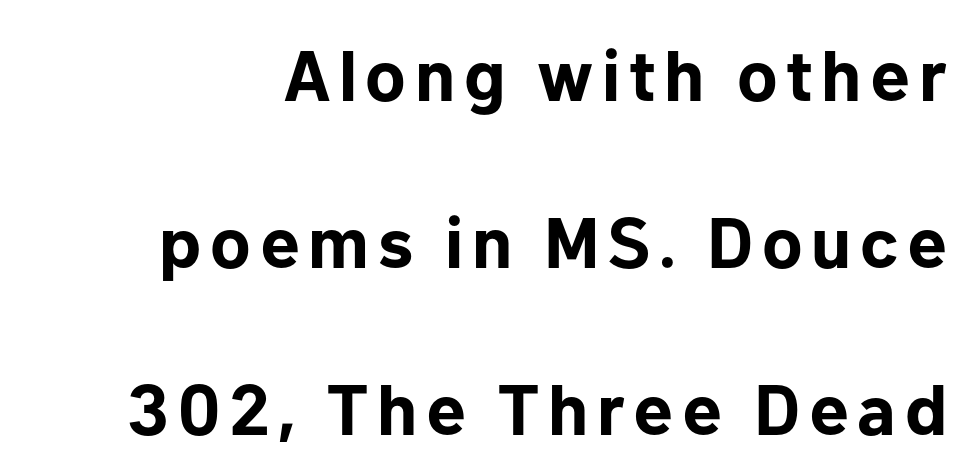
The image shows 72 px bold sans-serif type, upright; set loose line spacing (2.32x), not underlined; low stroke contrast and a medium x-height.
